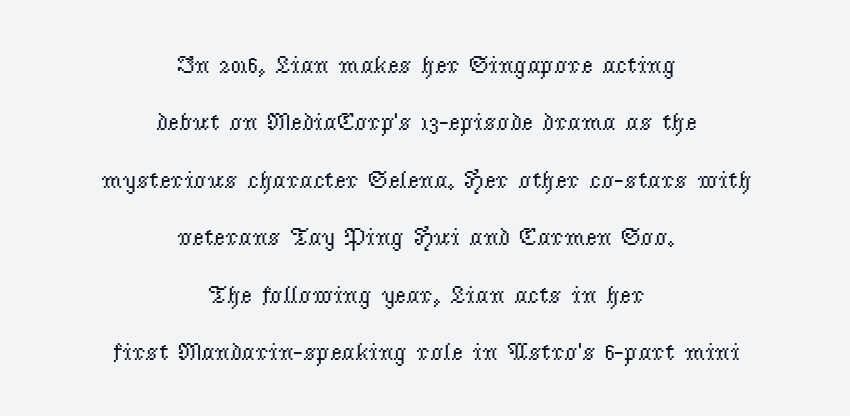
The letters stand straight up with perfectly vertical stems. The letterforms sit shoulder to shoulder at normal distance. This rendering uses center alignment, leaving both contours irregular but symmetric. This block would shrink considerably if given ordinary leading; it's expanded now. Has an underline been added? It has not.
